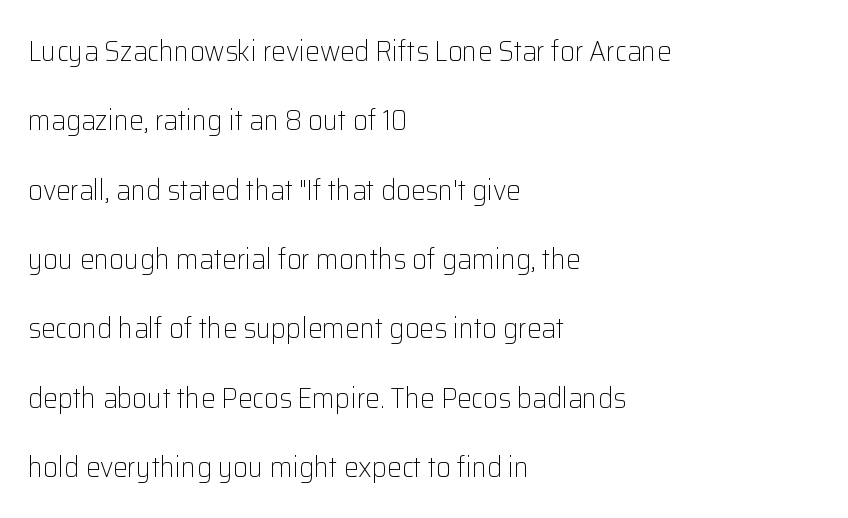
Compared with typical paragraphs, the rows here are farther apart. Posture: upright roman. A clean baseline with only descenders dipping below it. Look at the tracking — it's just the regular setting, nothing added.
